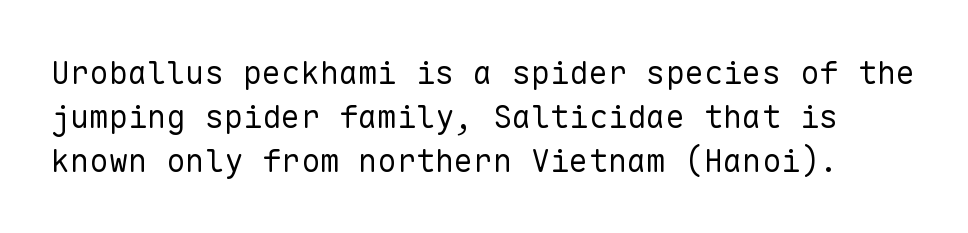
{"serif": "no", "italic": "no", "bold": "no", "weight": "regular", "width": "normal", "stroke_contrast": "low", "x_height": "medium", "monospaced": "yes", "underline": "no", "line_spacing": "normal", "line_spacing_ratio": 1.37, "letter_spacing": "normal", "letter_spacing_em": 0.0, "glyph_px": 32}
